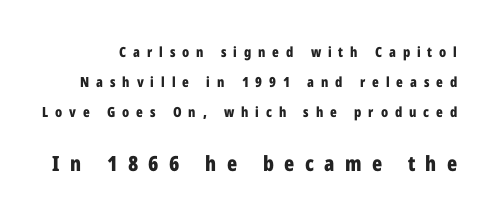
Character size in the trailing block exceeds that of the leading block. It's the straight-up-and-down kind of type. Leading: increased. This rendering widens character spacing well past its baseline value. Type without underlining.
